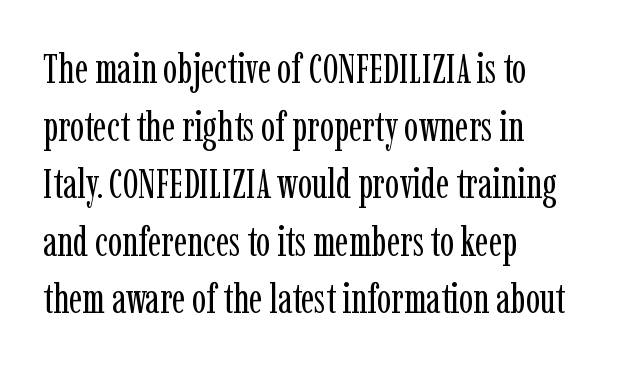
The image shows 42 px regular-weight, condensed serif type, upright; set left-aligned, normal line spacing (1.37x), normal letter spacing, not underlined; low stroke contrast and a medium x-height.
